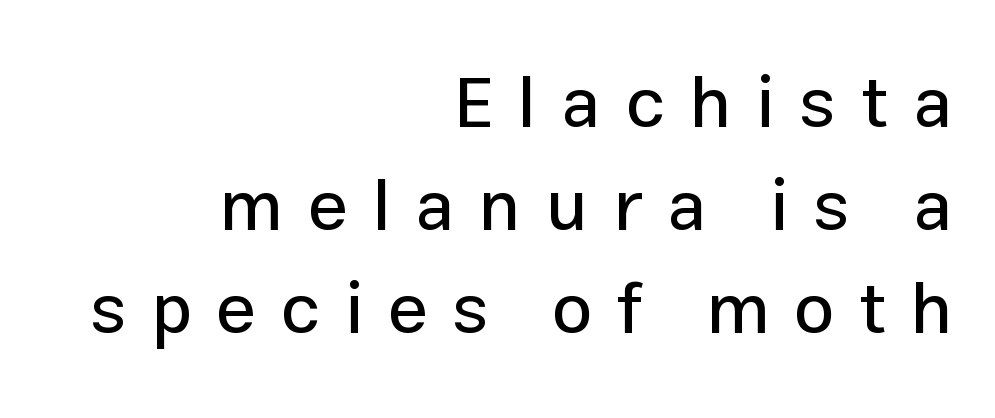
{"serif": "no", "italic": "no", "width": "normal", "stroke_contrast": "low", "x_height": "medium", "monospaced": "no", "underline": "no", "align": "right", "line_spacing": "normal", "line_spacing_ratio": 1.43, "letter_spacing": "wide", "letter_spacing_em": 0.34, "glyph_px": 72}
